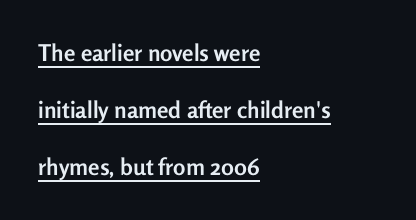
The image shows 23 px bold type, upright; set left-aligned, loose line spacing (2.48x), normal letter spacing, underlined.
